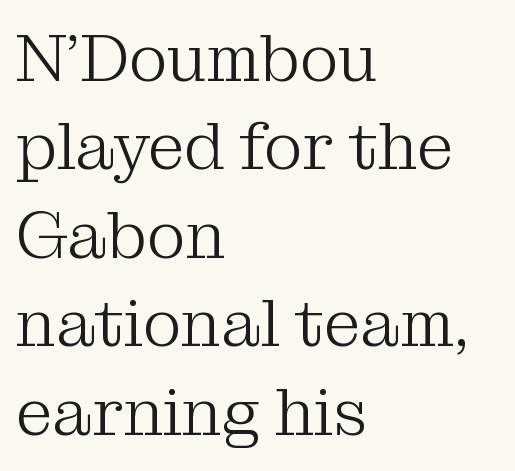
Q: Is the text bold? A: No.
Q: Is the text italic (slanted)? A: No, it is upright.
Q: Is the typeface a serif or a sans-serif typeface? A: Serif.
Q: Is the text underlined? A: No.
Q: How is the paragraph aligned? A: Left-aligned.
Q: Is the spacing between letters normal or unusually wide? A: Normal.
Q: Is the spacing between lines tight, normal or loose? A: Normal.
Q: Width (condensed, normal, or wide)? A: Normal.
Q: Stroke contrast? A: Medium.
Q: x-height? A: Medium.
Q: Monospaced? A: No.
